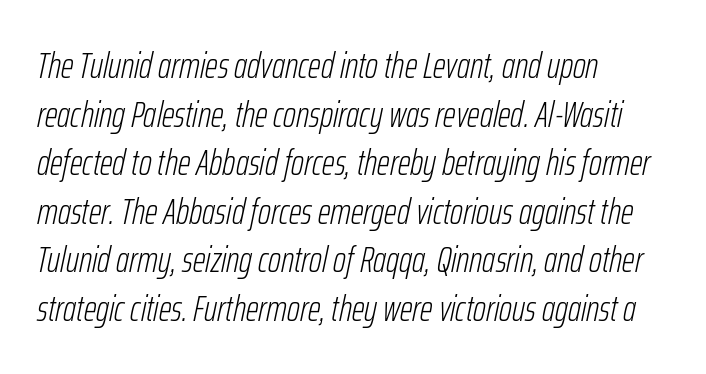
The designer left line spacing at the default. Character widths vary here, with narrow letters taking less room than wide ones. This rendering uses left alignment, leaving the right contour irregular. Tracking value appears to be zero — textbook default spacing. Weight: not bold — regular or lighter.
